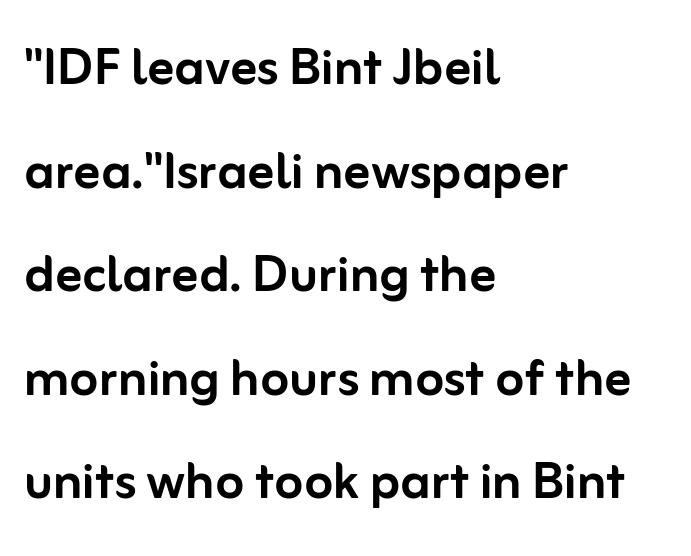
The font's upright variant was chosen for this text. Varying glyph widths throughout — classic text-font behaviour. All the whitespace from short lines collects on the right. Underlining? Definitely not there. The letterforms sit shoulder to shoulder at normal distance. Regular leading.
